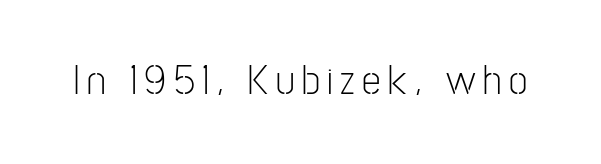
The image shows 42 px light, condensed sans-serif type, upright; set not underlined; low stroke contrast and a medium x-height.
